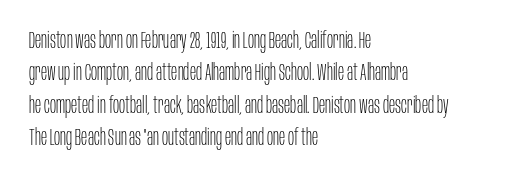
Q: Is the text bold? A: No.
Q: Is the text italic (slanted)? A: No, it is upright.
Q: Is the text underlined? A: No.
Q: How is the paragraph aligned? A: Left-aligned.
Q: Is the spacing between letters normal or unusually wide? A: Normal.
Q: Is the spacing between lines tight, normal or loose? A: Normal.
